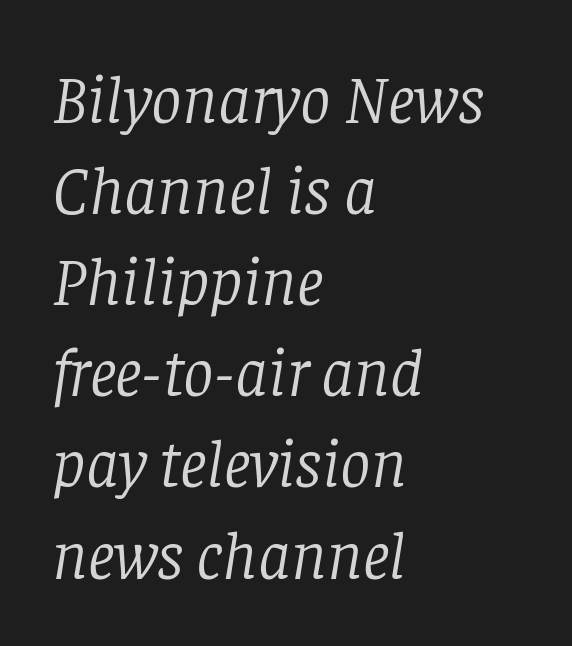
The image shows 68 px light serif type, italic (leaning right); set left-aligned, normal line spacing (1.34x), normal letter spacing, not underlined; low stroke contrast and a large x-height.
